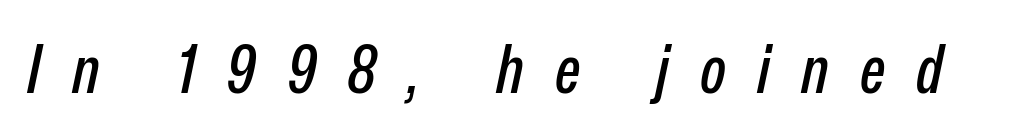
Between one letter and the next there's a generous, obvious gap. It's the slanting kind of type. The rendering uses natural spacing where letterforms have individual widths. Type without underlining.
